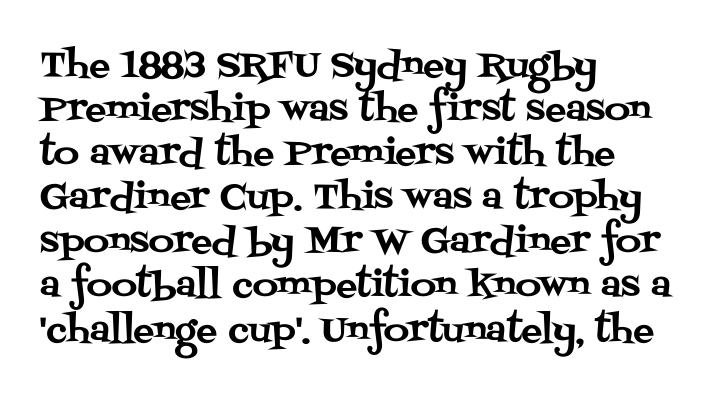
{"serif": "yes", "italic": "no", "width": "normal", "stroke_contrast": "medium", "x_height": "large", "monospaced": "no", "underline": "no", "align": "left", "line_spacing": "normal", "line_spacing_ratio": 1.26, "letter_spacing": "normal", "letter_spacing_em": 0.0, "glyph_px": 35}
